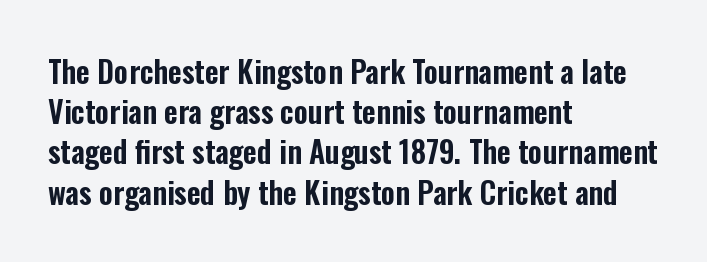
Q: Is the text italic (slanted)? A: No, it is upright.
Q: Is the typeface a serif or a sans-serif typeface? A: Sans-serif.
Q: Is the text underlined? A: No.
Q: How is the paragraph aligned? A: Left-aligned.
Q: Is the spacing between letters normal or unusually wide? A: Normal.
Q: Is the spacing between lines tight, normal or loose? A: Normal.
Q: Width (condensed, normal, or wide)? A: Condensed.
Q: Stroke contrast? A: Low.
Q: x-height? A: Medium.
Q: Monospaced? A: No.
